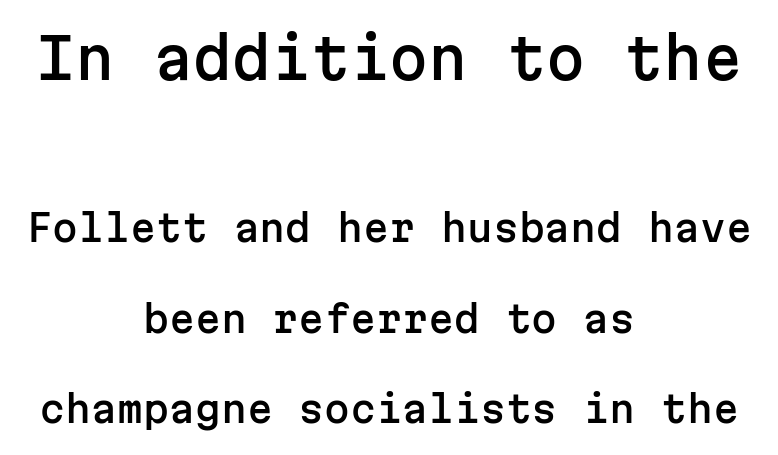
Q: Is the text italic (slanted)? A: No, it is upright.
Q: Is the typeface a serif or a sans-serif typeface? A: Sans-serif.
Q: Is the text underlined? A: No.
Q: How is the paragraph aligned? A: Centered.
Q: Is the spacing between letters normal or unusually wide? A: Normal.
Q: Is the spacing between lines tight, normal or loose? A: Loose.
Q: Which block of text is set in a larger size, the first (top) or the second (bottom)? A: The first (top) one.
Q: Width (condensed, normal, or wide)? A: Normal.
Q: Stroke contrast? A: Low.
Q: x-height? A: Medium.
Q: Monospaced? A: Yes.
